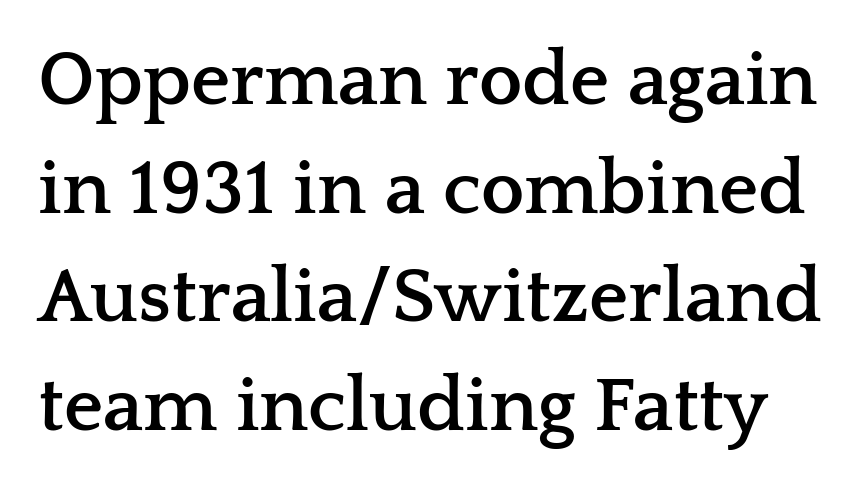
The font family rendered here belongs to the serif group. What stands out about the letter spacing? Nothing — it is the standard amount. A typesetter would call this leading conventional body-copy spacing. The sample has been set heavy, in full bold. The passage shown is not underscored anywhere. Characters remain perfectly vertical along every line.
